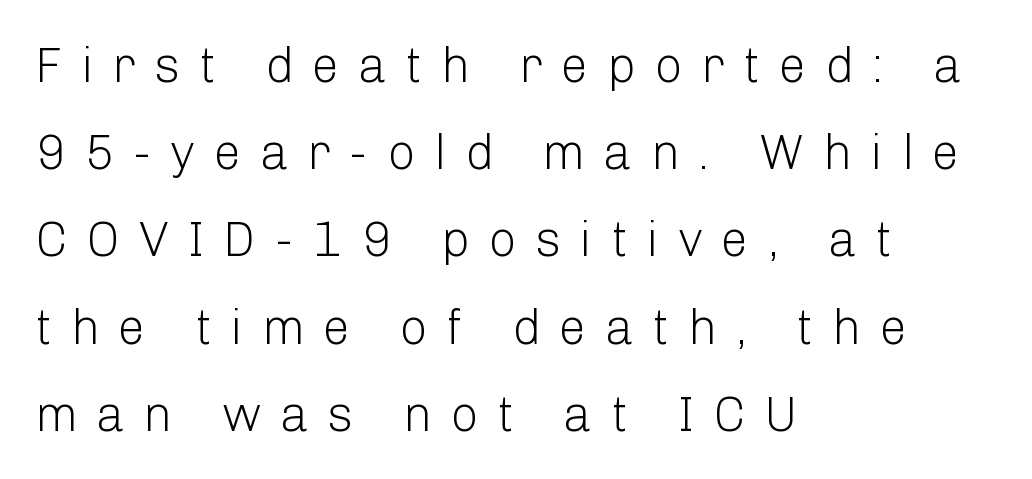
The image shows 49 px light sans-serif type, upright; set left-aligned, line spacing 1.78x, unusually wide letter spacing (+0.38 em), not underlined; low stroke contrast and a medium x-height.
